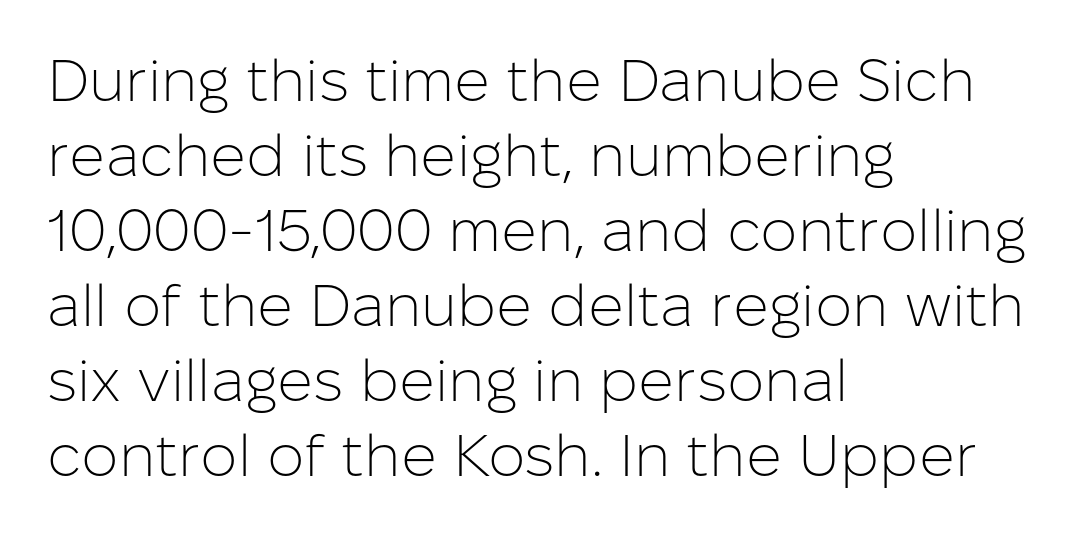
Q: Is the text bold? A: No.
Q: Is the text italic (slanted)? A: No, it is upright.
Q: Is the typeface a serif or a sans-serif typeface? A: Sans-serif.
Q: Is the text underlined? A: No.
Q: How is the paragraph aligned? A: Left-aligned.
Q: Is the spacing between letters normal or unusually wide? A: Normal.
Q: Is the spacing between lines tight, normal or loose? A: Normal.
Q: Width (condensed, normal, or wide)? A: Normal.
Q: Stroke contrast? A: Low.
Q: x-height? A: Medium.
Q: Monospaced? A: No.
